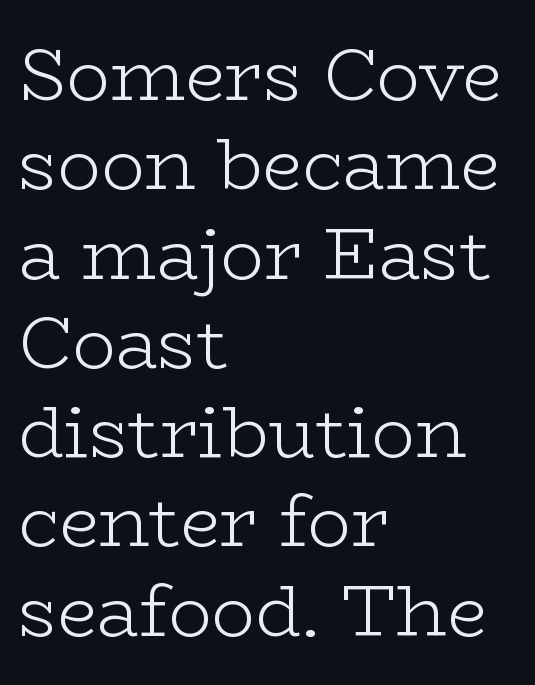
A roman cut, with each character standing at attention. Font category for this specimen: serif. A light-to-regular cut is what we see here. The letterforms sit shoulder to shoulder at normal distance. This rendering uses left alignment, leaving the right contour irregular.
